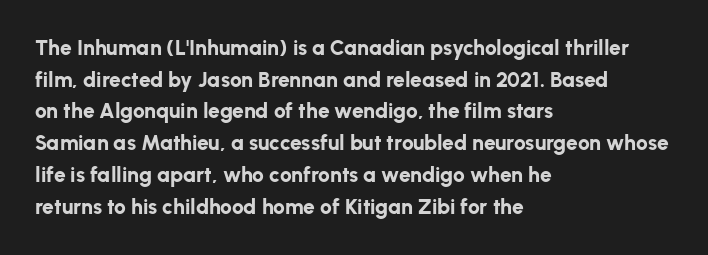
Q: Is the text bold? A: Yes.
Q: Is the text italic (slanted)? A: No, it is upright.
Q: Is the text underlined? A: No.
Q: How is the paragraph aligned? A: Left-aligned.
Q: Is the spacing between letters normal or unusually wide? A: Normal.
Q: Is the spacing between lines tight, normal or loose? A: Normal.
